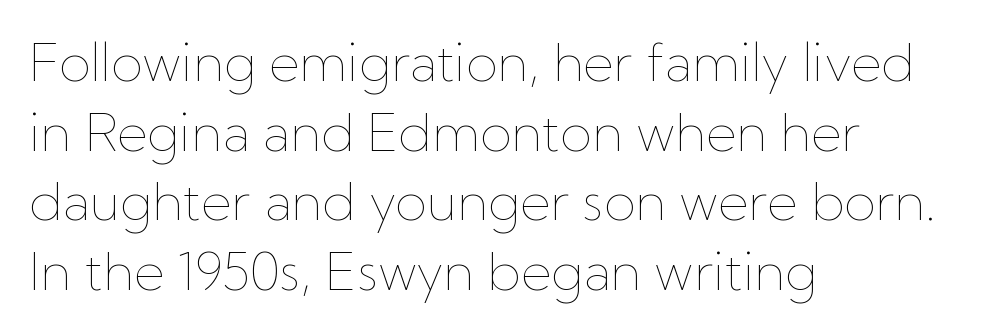
The glyphs are unaccompanied by any horizontal stroke below them. This rendering uses left alignment, leaving the right contour irregular. These lines are rendered in a variable-pitch font. No letter is thick-stroked: the sample isn't bold. Whoever set this chose a conventional vertical rhythm. No italicization has been applied; the sample stays upright.
